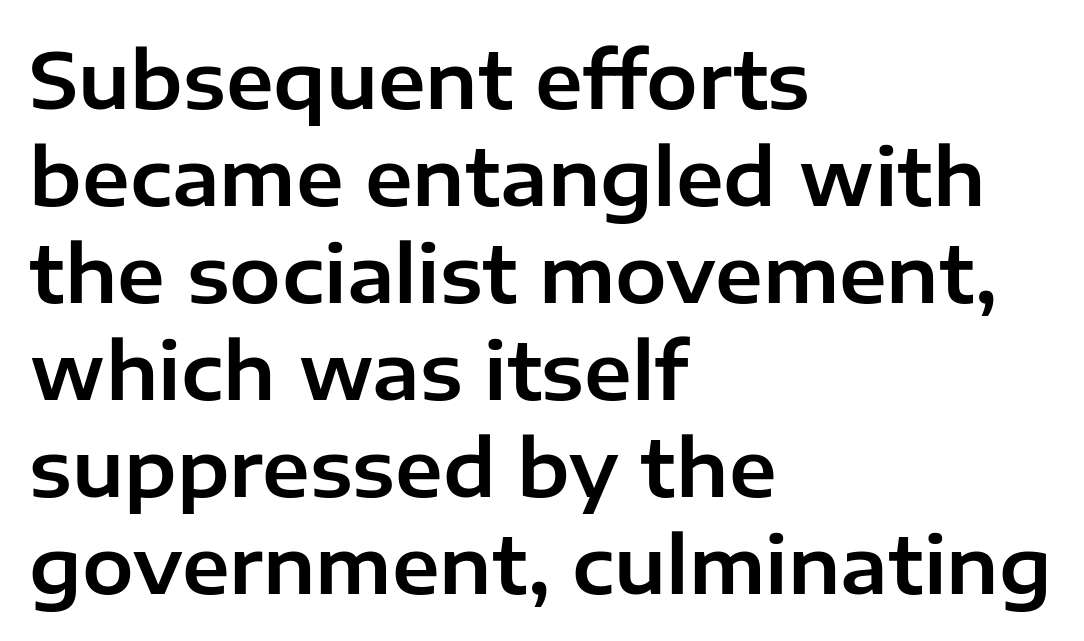
Q: Is the text italic (slanted)? A: No, it is upright.
Q: Is the typeface a serif or a sans-serif typeface? A: Sans-serif.
Q: Is the text underlined? A: No.
Q: How is the paragraph aligned? A: Left-aligned.
Q: Is the spacing between letters normal or unusually wide? A: Normal.
Q: Is the spacing between lines tight, normal or loose? A: Normal.
Q: Width (condensed, normal, or wide)? A: Normal.
Q: Stroke contrast? A: Low.
Q: x-height? A: Medium.
Q: Monospaced? A: No.
